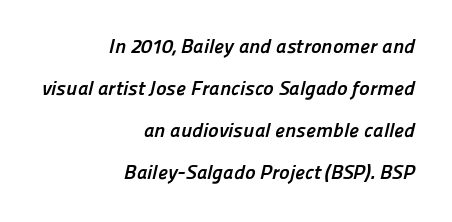
Q: Is the text bold? A: Yes.
Q: Is the text underlined? A: No.
Q: How is the paragraph aligned? A: Right-aligned.
Q: Is the spacing between letters normal or unusually wide? A: Normal.
Q: Is the spacing between lines tight, normal or loose? A: Loose.
